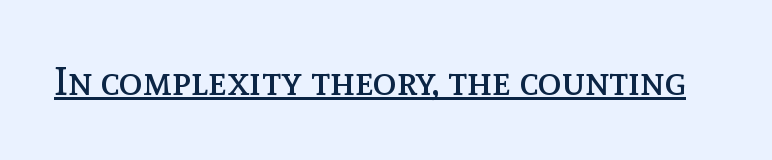
Q: Is the text bold? A: No.
Q: Is the text italic (slanted)? A: No, it is upright.
Q: Is the text underlined? A: Yes.
Q: Is the spacing between letters normal or unusually wide? A: Normal.
Q: Width (condensed, normal, or wide)? A: Normal.
Q: x-height? A: Medium.
Q: Monospaced? A: No.
